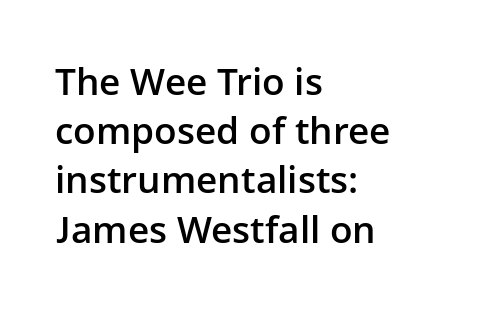
The image shows 37 px semibold sans-serif type, upright; set left-aligned, normal line spacing (1.33x), normal letter spacing, not underlined; low stroke contrast and a medium x-height.
